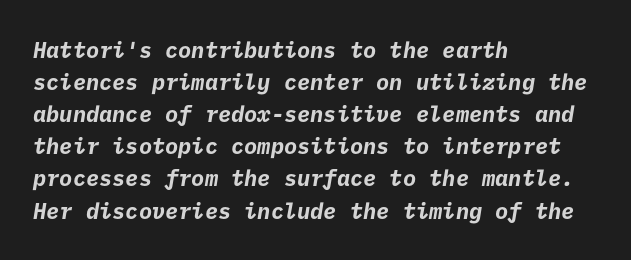
The paragraph has a hard left edge and a soft right edge. Beneath every word, the page is bare. As a designer I'd log this as weight 700, bold. Look at the tracking — it's just the regular setting, nothing added.
